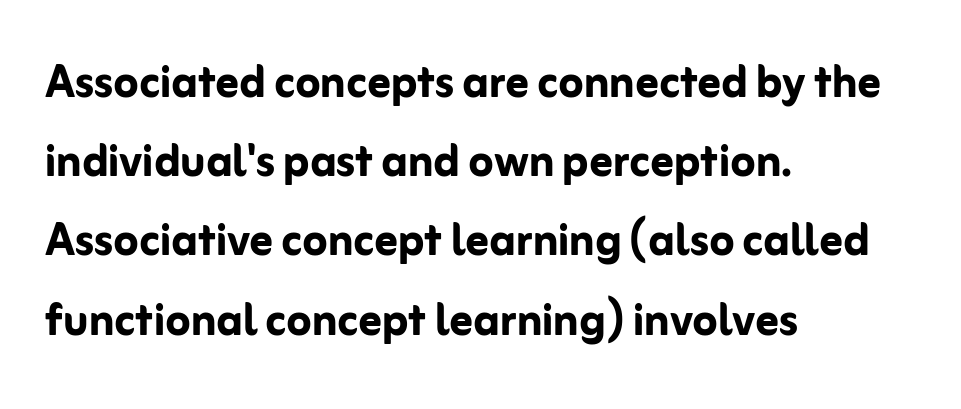
{"serif": "no", "italic": "no", "bold": "yes", "weight": "semibold", "width": "normal", "stroke_contrast": "low", "x_height": "medium", "monospaced": "no", "underline": "no", "align": "left", "line_spacing": "normal", "line_spacing_ratio": 1.39, "letter_spacing": "normal", "letter_spacing_em": 0.0, "glyph_px": 57}
